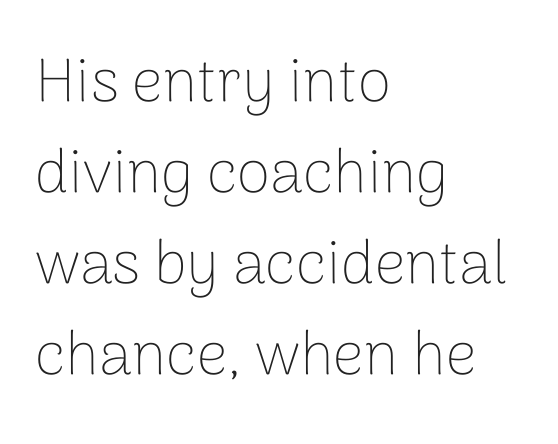
Are there feet on the stems? There aren't — it's a sans. Alignment: flush left. Is there much room between lines? A standard amount, neither cramped nor airy. The typeface has the unassuming heft of standard copy or less. You could not count columns in this text — the font is proportionally spaced. Does extra space separate the letters? No, they use regular spacing.
